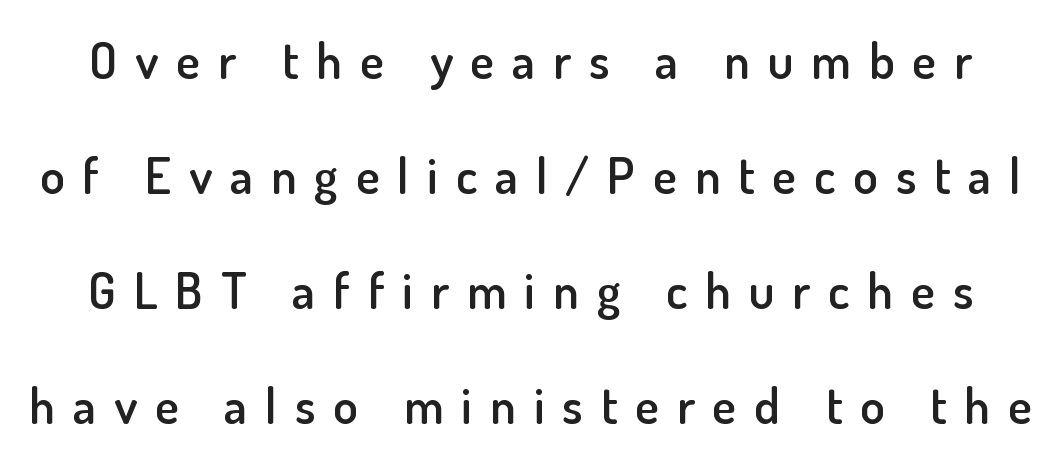
The image shows 50 px semibold sans-serif type, upright; set loose line spacing (2.3x), unusually wide letter spacing (+0.36 em), not underlined; low stroke contrast and a small x-height.
